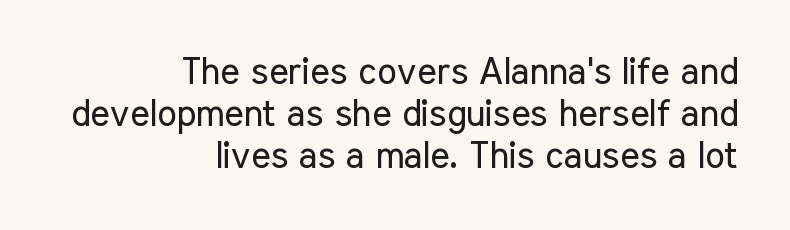
There is no visible air inserted between adjacent glyphs. Tightly led — the rows are bunched. This sample has the flowing, uneven cadence of proportional lettering. Which margin do the lines hug? The right one — the left edge is uneven. Grotesque or geometric, the face here clearly has no serifs.
